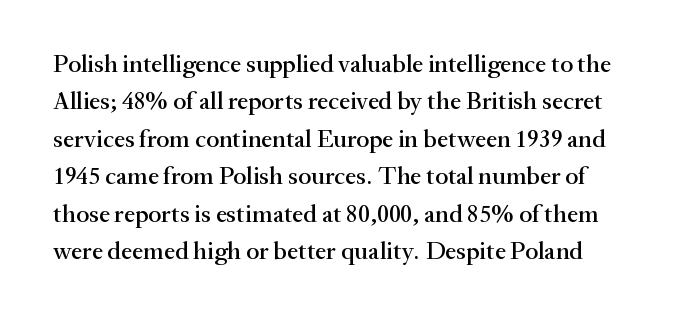
{"italic": "no", "underline": "no", "line_spacing": "normal", "line_spacing_ratio": 1.5, "letter_spacing": "normal", "letter_spacing_em": 0.0, "glyph_px": 25}
